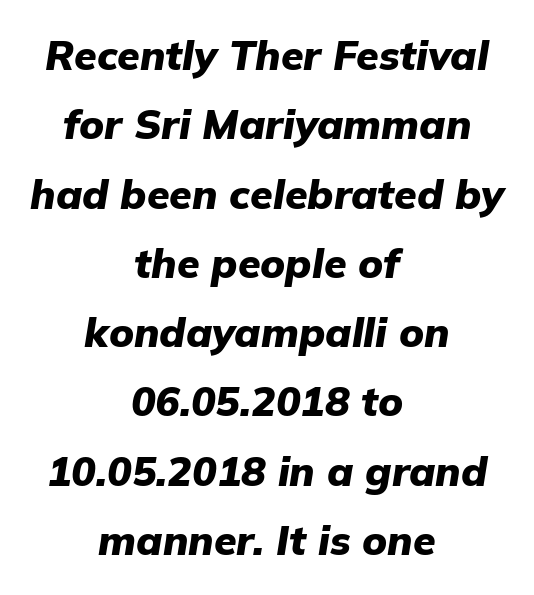
The image shows 41 px heavy type, italic (leaning right); set centered, normal line spacing (1.69x), normal letter spacing, not underlined; low stroke contrast and a medium x-height.
